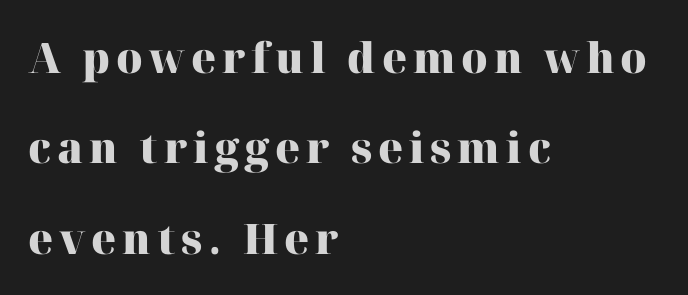
{"serif": "yes", "italic": "no", "bold": "yes", "weight": "heavy", "width": "normal", "stroke_contrast": "high", "x_height": "medium", "monospaced": "no", "underline": "no", "align": "left", "line_spacing": "loose", "line_spacing_ratio": 2.15, "glyph_px": 42}
